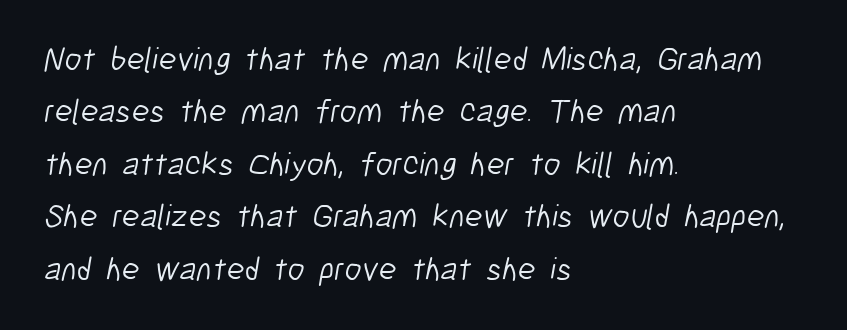
{"serif": "no", "bold": "no", "weight": "light", "width": "condensed", "stroke_contrast": "low", "x_height": "medium", "monospaced": "no", "underline": "no", "align": "left", "line_spacing": "normal", "line_spacing_ratio": 1.59, "letter_spacing": "normal", "letter_spacing_em": 0.0, "glyph_px": 33}
